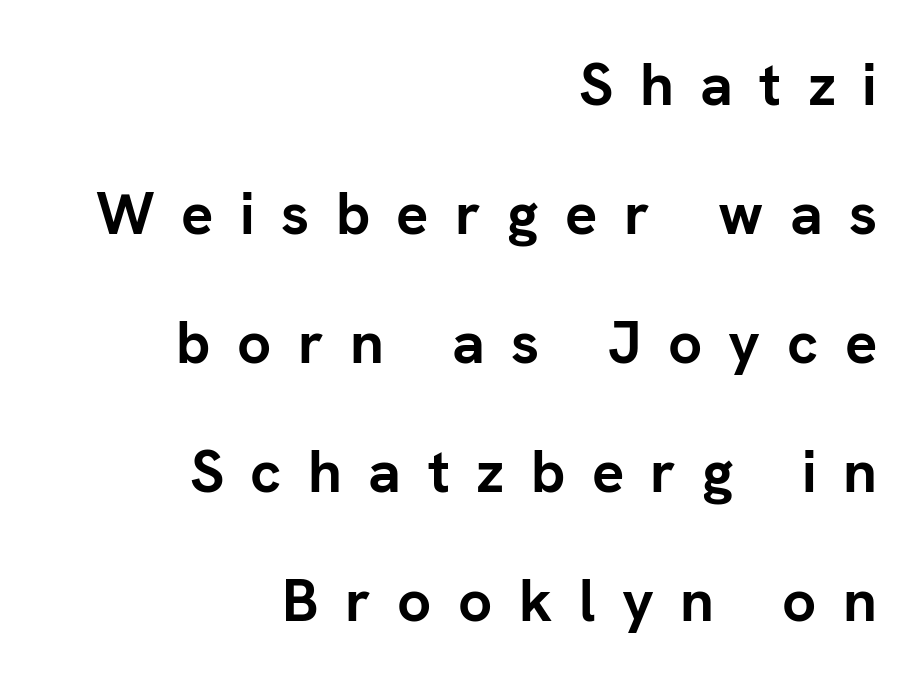
The image shows 60 px semibold sans-serif type, upright; set right-aligned, loose line spacing (2.15x), unusually wide letter spacing (+0.44 em), not underlined; low stroke contrast and a medium x-height.
